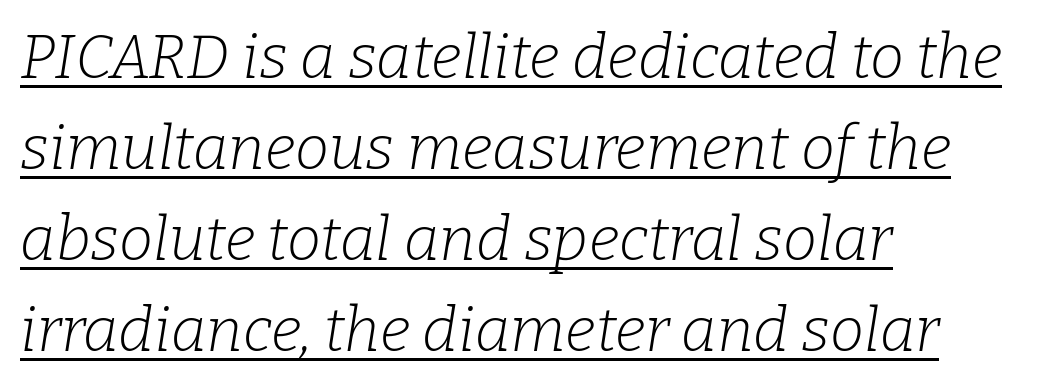
The image shows 61 px light serif type, italic (leaning right); set left-aligned, normal line spacing (1.49x), normal letter spacing, underlined; low stroke contrast and a medium x-height.
